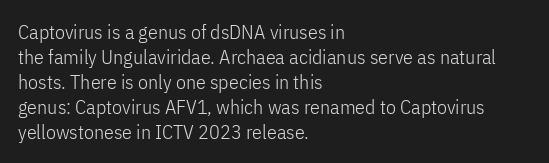
The image shows 20 px text type, upright; set left-aligned, normal line spacing (1.25x), normal letter spacing, not underlined.
